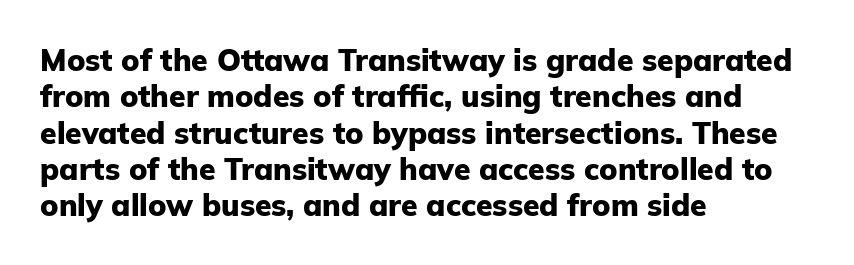
The image shows 30 px heavy sans-serif type, upright; set left-aligned, line spacing 1.21x, normal letter spacing, not underlined; low stroke contrast and a medium x-height.
